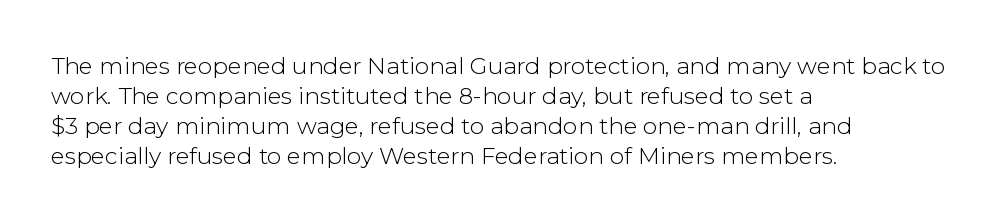
The lines are quadded left. The font sits on the lighter half of the weight spectrum, regular included. Tracking here is standard; glyphs follow each other at the usual distance. Italic? Not at all — the glyphs are vertical. Rule under the text: the space is simply empty.
